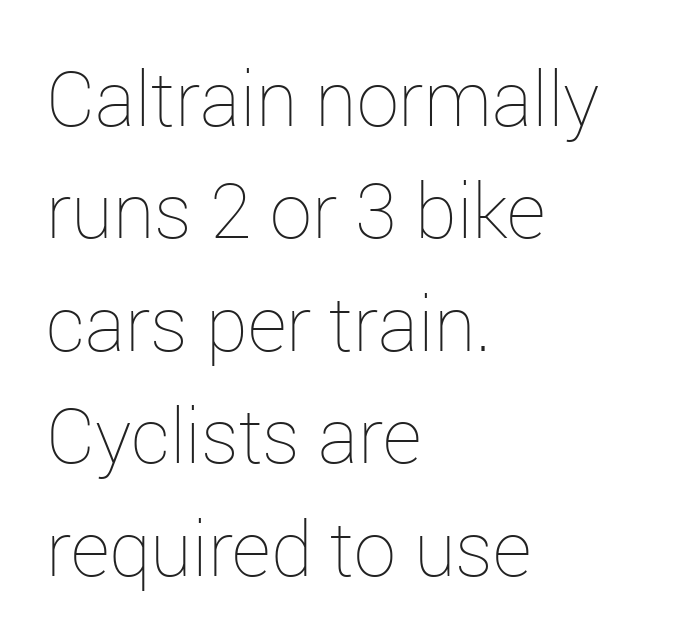
The type is set solid horizontally, with unmodified tracking. Vertical strokes here are truly vertical. Summary of vertical rhythm: regular, with standard interline spacing. Proportional: the letters do not fall into vertical columns. A bare baseline throughout the passage. Nothing heavy about these letters — not bold at all.
